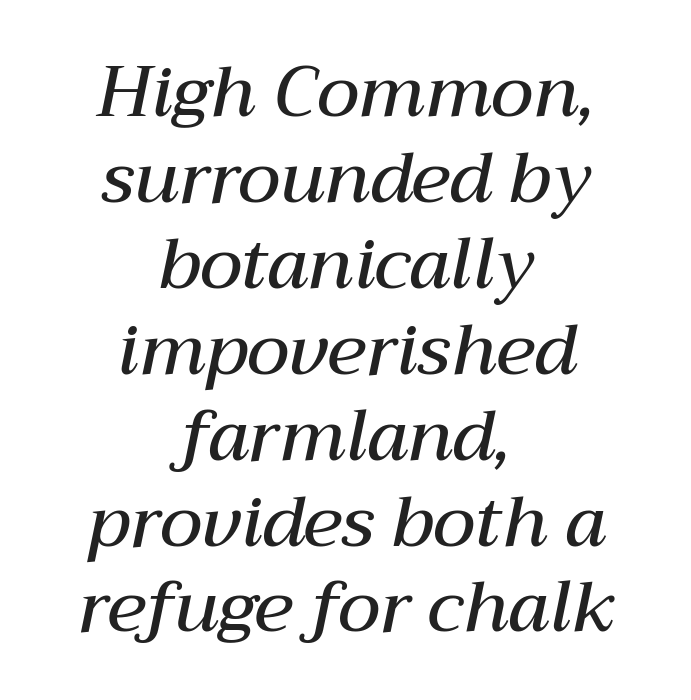
Q: Is the text bold? A: Semi-bold.
Q: Is the text italic (slanted)? A: Yes, it leans right by about 12 degrees.
Q: Is the text underlined? A: No.
Q: How is the paragraph aligned? A: Centered.
Q: Is the spacing between letters normal or unusually wide? A: Normal.
Q: Width (condensed, normal, or wide)? A: Normal.
Q: Stroke contrast? A: Medium.
Q: x-height? A: Medium.
Q: Monospaced? A: No.
